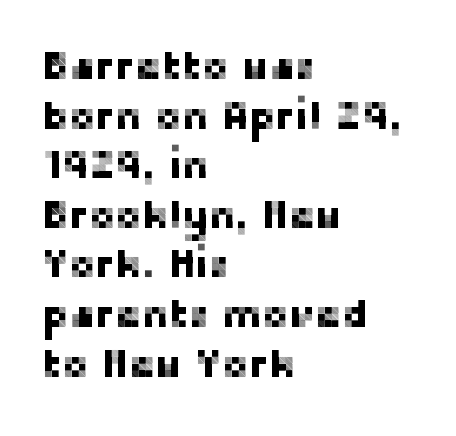
Q: Is the text italic (slanted)? A: No, it is upright.
Q: Is the typeface a serif or a sans-serif typeface? A: Sans-serif.
Q: Is the text underlined? A: No.
Q: How is the paragraph aligned? A: Left-aligned.
Q: Is the spacing between letters normal or unusually wide? A: Normal.
Q: Width (condensed, normal, or wide)? A: Normal.
Q: Stroke contrast? A: Low.
Q: x-height? A: Medium.
Q: Monospaced? A: No.
